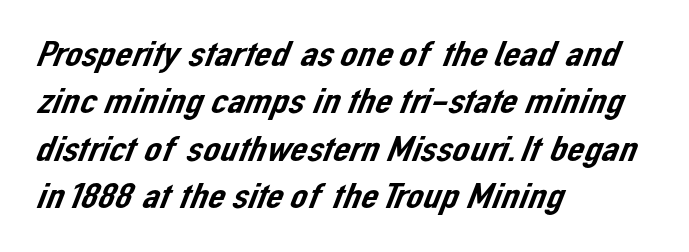
The image shows 38 px sans-serif type; set left-aligned, normal line spacing (1.25x), normal letter spacing, not underlined; low stroke contrast and a medium x-height.
